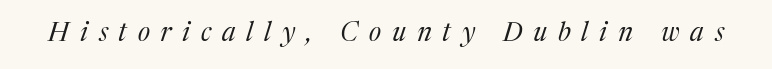
The image shows 26 px text type, italic (leaning right); set unusually wide letter spacing (+0.42 em), not underlined.
